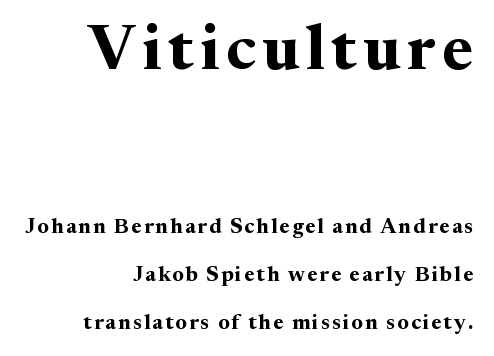
Line spacing here is loose. Posture: vertical. Observe the serifs anchoring each vertical stroke in this sample. Between these two stacked blocks, the higher one wins on size. Compared with a flush-left layout, this one pins lines to the opposite, right side.
